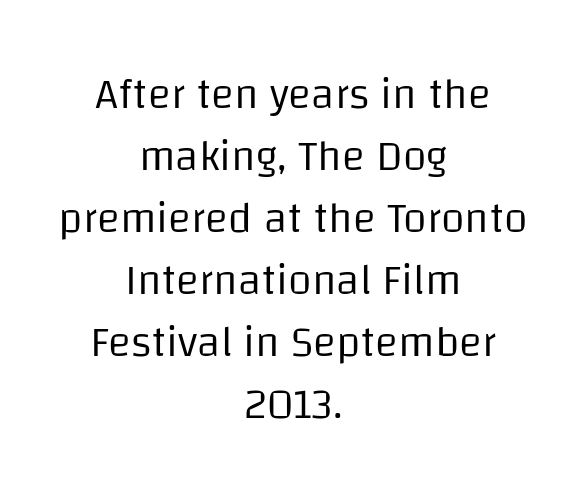
The image shows 43 px regular-weight sans-serif type, upright; set centered, normal line spacing (1.44x), normal letter spacing, not underlined; low stroke contrast and a large x-height.
